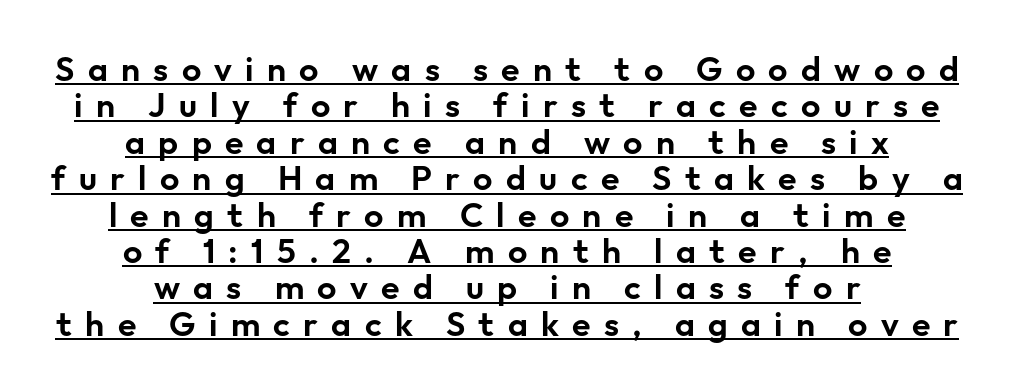
Q: Is the text italic (slanted)? A: No, it is upright.
Q: Is the typeface a serif or a sans-serif typeface? A: Sans-serif.
Q: Is the text underlined? A: Yes.
Q: How is the paragraph aligned? A: Centered.
Q: Is the spacing between letters normal or unusually wide? A: Unusually wide.
Q: Is the spacing between lines tight, normal or loose? A: Tight.
Q: Width (condensed, normal, or wide)? A: Normal.
Q: Stroke contrast? A: Low.
Q: x-height? A: Medium.
Q: Monospaced? A: No.
